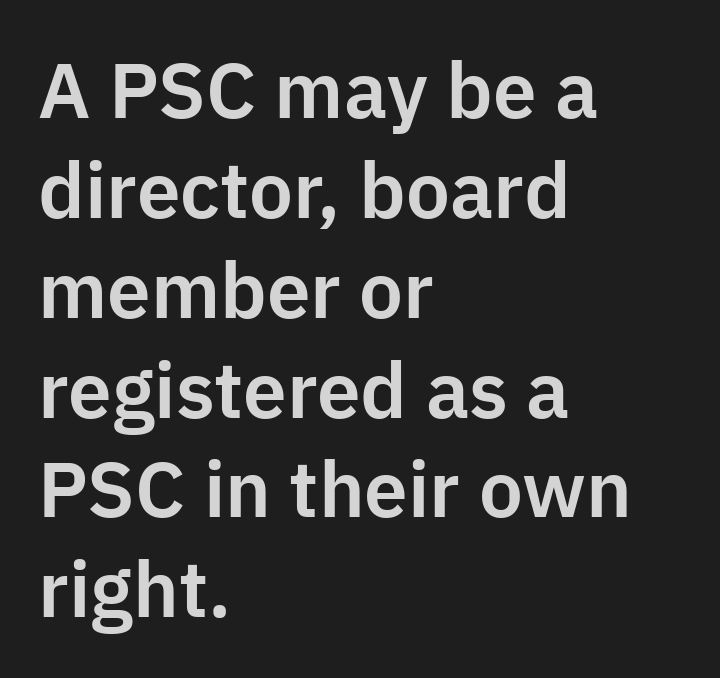
{"serif": "no", "italic": "no", "width": "normal", "stroke_contrast": "low", "x_height": "medium", "monospaced": "no", "underline": "no", "align": "left", "line_spacing": "normal", "line_spacing_ratio": 1.28, "letter_spacing": "normal", "letter_spacing_em": 0.0, "glyph_px": 78}
